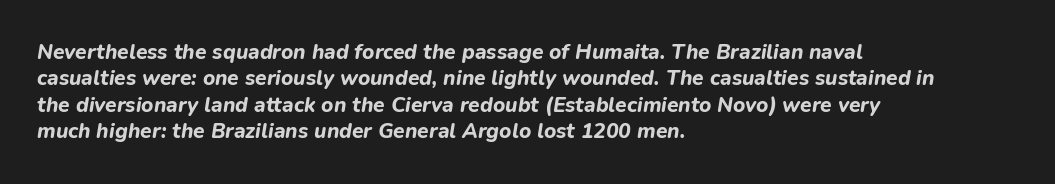
{"italic": "yes", "lean": "right", "slant_degrees": 9, "bold": "yes", "underline": "no", "align": "left", "line_spacing": "normal", "line_spacing_ratio": 1.26, "letter_spacing": "normal", "letter_spacing_em": 0.0, "glyph_px": 21}
